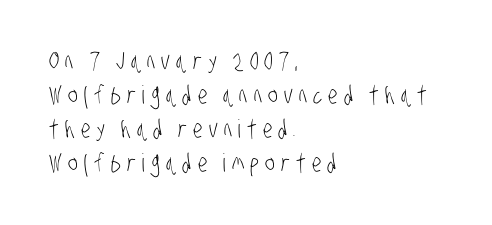
{"bold": "no", "underline": "no", "align": "left", "line_spacing": "normal", "line_spacing_ratio": 1.36, "letter_spacing": "wide", "letter_spacing_em": 0.24, "glyph_px": 25}
